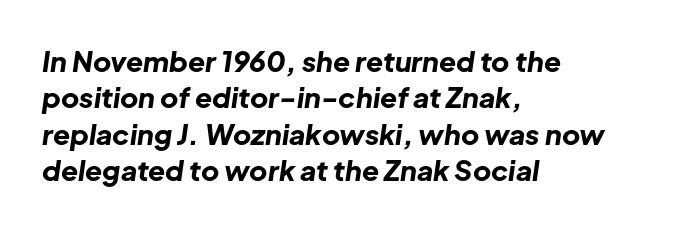
Q: Is the text bold? A: Yes.
Q: Is the text italic (slanted)? A: Yes, it leans right by about 8 degrees.
Q: Is the text underlined? A: No.
Q: How is the paragraph aligned? A: Left-aligned.
Q: Is the spacing between letters normal or unusually wide? A: Normal.
Q: Is the spacing between lines tight, normal or loose? A: Normal.
Q: Width (condensed, normal, or wide)? A: Normal.
Q: Stroke contrast? A: Low.
Q: x-height? A: Medium.
Q: Monospaced? A: No.
